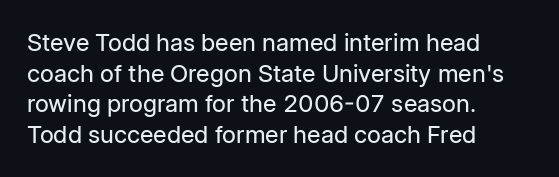
Is the type heavy? It reads as light-to-regular instead. Leftover space on each line is placed entirely after the last word. Characters follow at the spacing the type designer built in. The passage shown stacks its lines at a standard gap.
